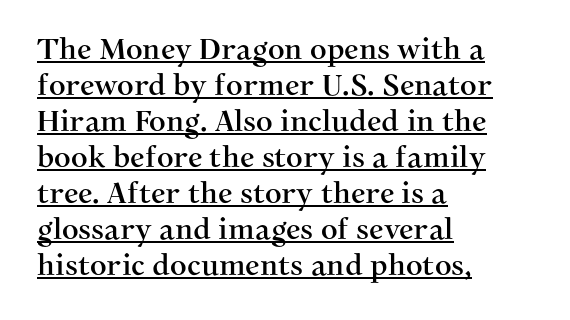
Q: Is the text italic (slanted)? A: No, it is upright.
Q: Is the typeface a serif or a sans-serif typeface? A: Serif.
Q: Is the text underlined? A: Yes.
Q: How is the paragraph aligned? A: Left-aligned.
Q: Is the spacing between letters normal or unusually wide? A: Normal.
Q: Width (condensed, normal, or wide)? A: Normal.
Q: Stroke contrast? A: Medium.
Q: x-height? A: Medium.
Q: Monospaced? A: No.
